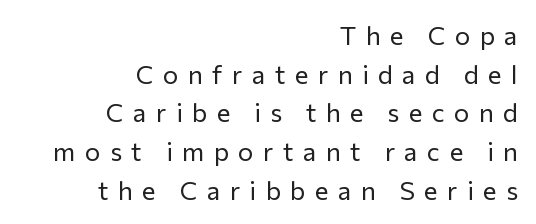
Q: Is the text bold? A: No.
Q: Is the text italic (slanted)? A: No, it is upright.
Q: Is the text underlined? A: No.
Q: How is the paragraph aligned? A: Right-aligned.
Q: Is the spacing between letters normal or unusually wide? A: Unusually wide.
Q: Is the spacing between lines tight, normal or loose? A: Normal.
